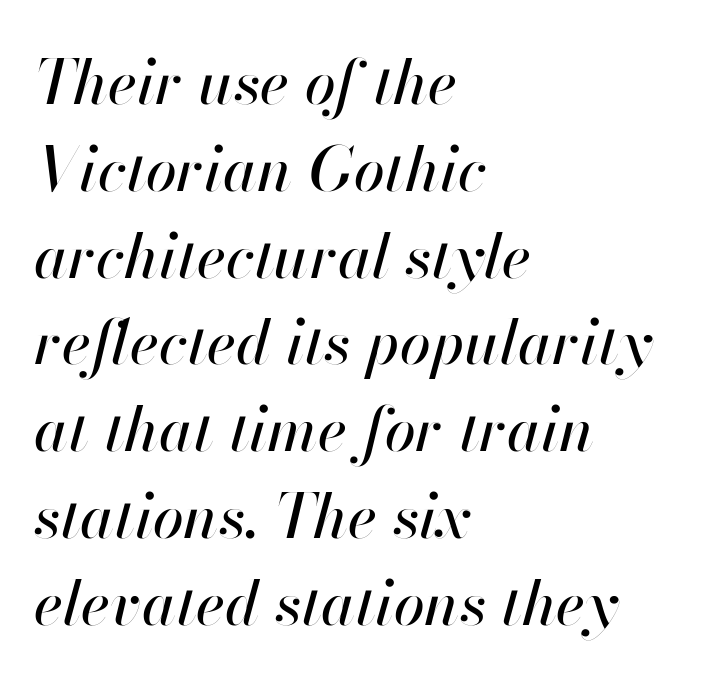
{"italic": "yes", "lean": "right", "slant_degrees": 13, "width": "normal", "stroke_contrast": "high", "x_height": "small", "monospaced": "no", "underline": "no", "align": "left", "line_spacing": "normal", "line_spacing_ratio": 1.4, "letter_spacing": "normal", "letter_spacing_em": 0.0, "glyph_px": 62}
